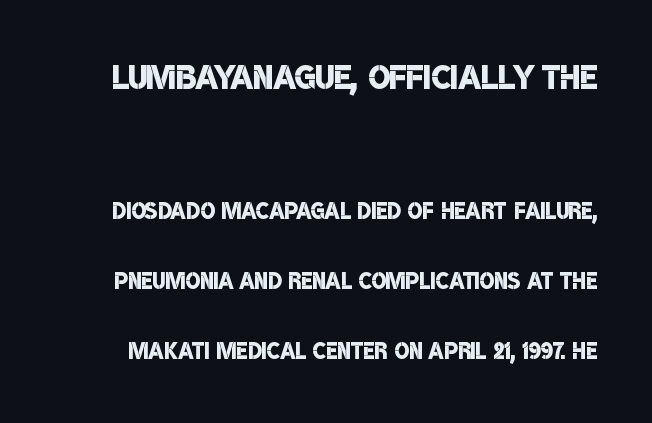
Q: Is the text bold? A: Semi-bold.
Q: Is the typeface a serif or a sans-serif typeface? A: Sans-serif.
Q: Is the text underlined? A: No.
Q: Is the spacing between letters normal or unusually wide? A: Normal.
Q: Is the spacing between lines tight, normal or loose? A: Loose.
Q: Which block of text is set in a larger size, the first (top) or the second (bottom)? A: The first (top) one.
Q: Width (condensed, normal, or wide)? A: Condensed.
Q: Stroke contrast? A: Low.
Q: x-height? A: Large.
Q: Monospaced? A: No.
